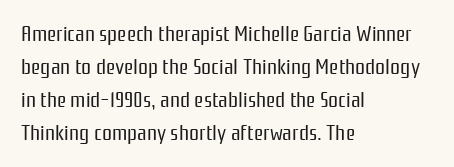
The image shows 22 px text type, upright; set left-aligned, normal line spacing (1.5x), normal letter spacing, not underlined.
